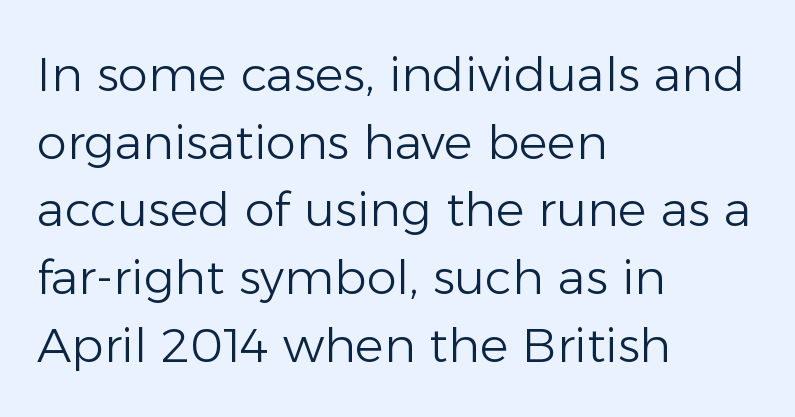
This rendering features lettering with no underline. The letters look calm and open, with moderate or lighter stems. Every stem runs plumb, perpendicular to the baseline. The characters display no serif detailing; their extremities are plain.
